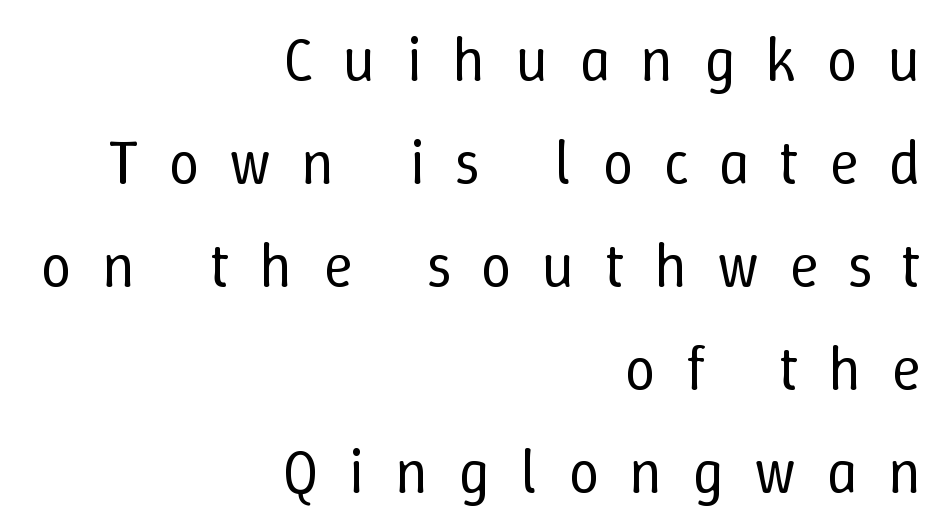
{"italic": "no", "bold": "no", "weight": "regular", "width": "normal", "stroke_contrast": "low", "x_height": "medium", "monospaced": "no", "underline": "no", "align": "right", "line_spacing": "normal", "line_spacing_ratio": 1.66, "letter_spacing": "wide", "letter_spacing_em": 0.48, "glyph_px": 62}
